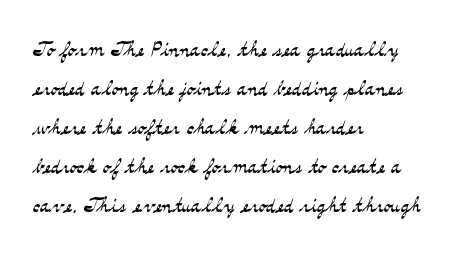
Nothing heavy about these letters — not bold at all. The block of text has a typical density, with ordinary space between rows. Quick note: underline off. The letterforms sit shoulder to shoulder at normal distance.
